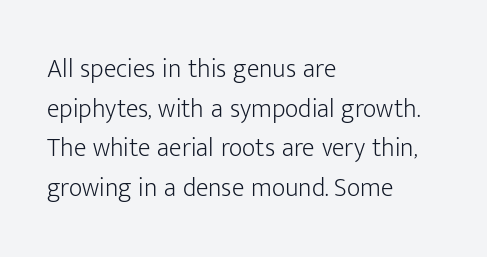
The image shows 26 px text type, upright; set left-aligned, normal line spacing (1.52x), normal letter spacing, not underlined.
